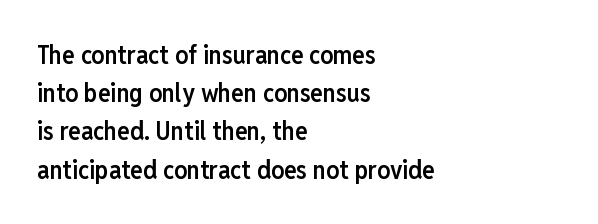
Q: Is the text bold? A: Semi-bold.
Q: Is the text italic (slanted)? A: No, it is upright.
Q: Is the text underlined? A: No.
Q: How is the paragraph aligned? A: Left-aligned.
Q: Is the spacing between letters normal or unusually wide? A: Normal.
Q: Is the spacing between lines tight, normal or loose? A: Normal.
